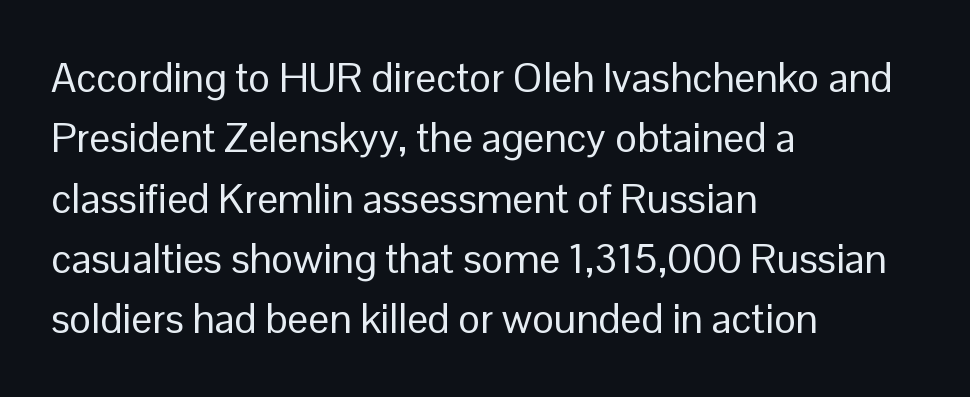
The image shows 41 px regular-weight sans-serif type, upright; set left-aligned, normal line spacing (1.47x), normal letter spacing, not underlined; low stroke contrast and a medium x-height.
